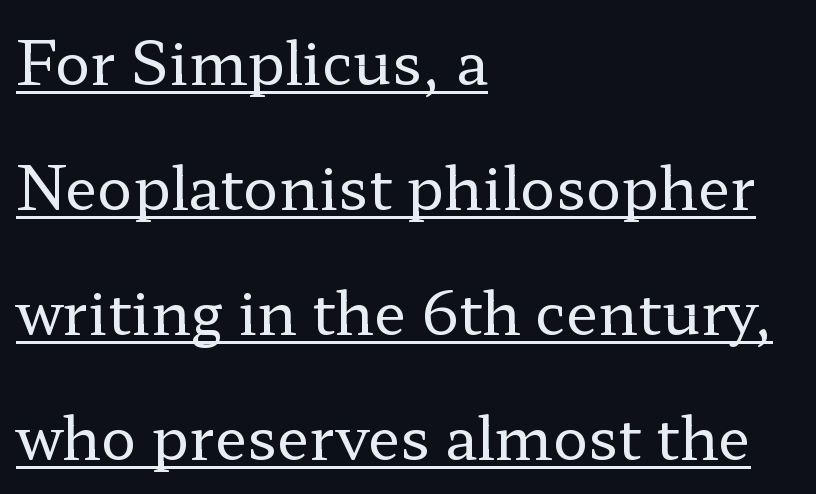
{"serif": "yes", "italic": "no", "bold": "no", "weight": "regular", "width": "wide", "stroke_contrast": "low", "x_height": "medium", "monospaced": "no", "underline": "yes", "align": "left", "line_spacing": "loose", "line_spacing_ratio": 2.12, "letter_spacing": "normal", "letter_spacing_em": 0.0, "glyph_px": 59}
